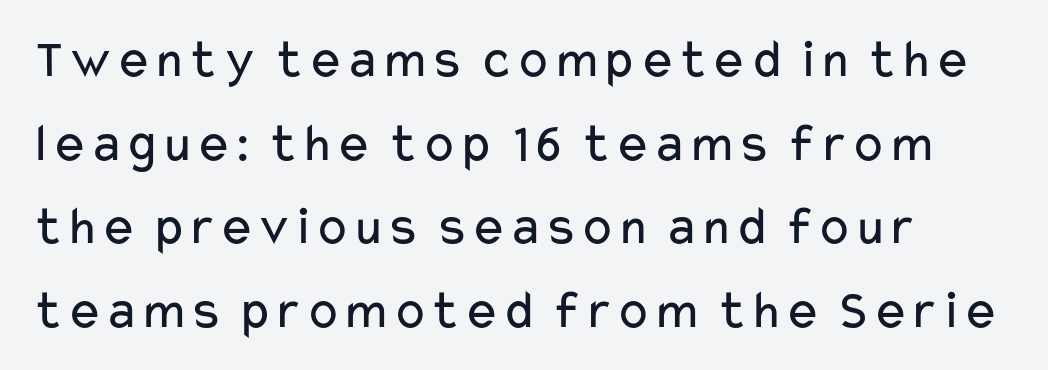
{"serif": "no", "italic": "no", "bold": "no", "weight": "regular", "width": "wide", "stroke_contrast": "low", "x_height": "medium", "monospaced": "no", "underline": "no", "line_spacing": "normal", "line_spacing_ratio": 1.52, "letter_spacing": "normal", "letter_spacing_em": 0.0, "glyph_px": 55}
